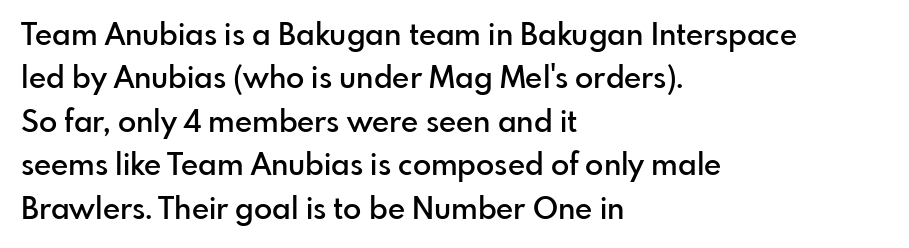
{"serif": "no", "italic": "no", "bold": "semi", "weight": "semibold", "width": "normal", "stroke_contrast": "low", "x_height": "small", "monospaced": "no", "underline": "no", "align": "left", "line_spacing": "normal", "line_spacing_ratio": 1.45, "letter_spacing": "normal", "letter_spacing_em": 0.0, "glyph_px": 30}
